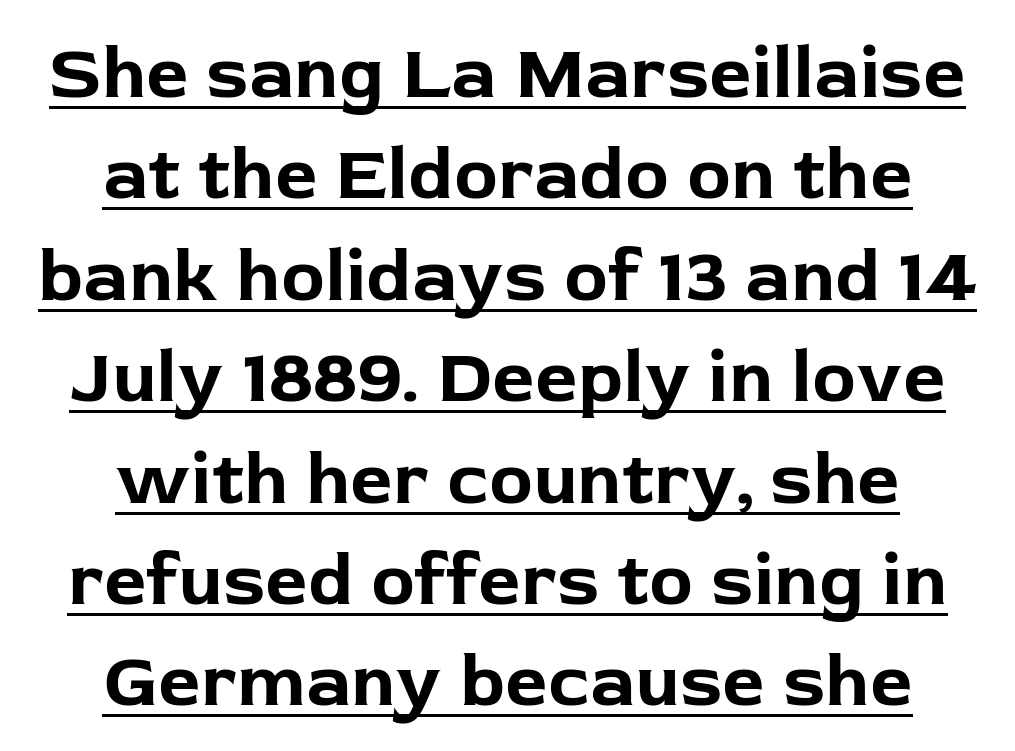
The image shows 74 px bold sans-serif type, upright; set centered, normal line spacing (1.37x), normal letter spacing, underlined; low stroke contrast and a medium x-height.
